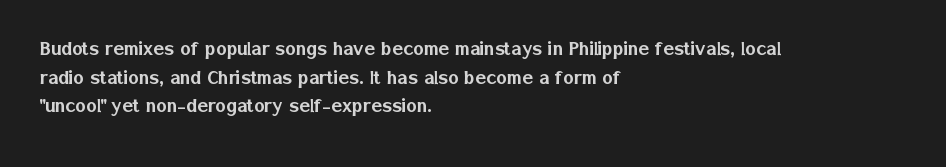
Q: Is the text italic (slanted)? A: No, it is upright.
Q: Is the text underlined? A: No.
Q: How is the paragraph aligned? A: Left-aligned.
Q: Is the spacing between letters normal or unusually wide? A: Normal.
Q: Is the spacing between lines tight, normal or loose? A: Normal.
